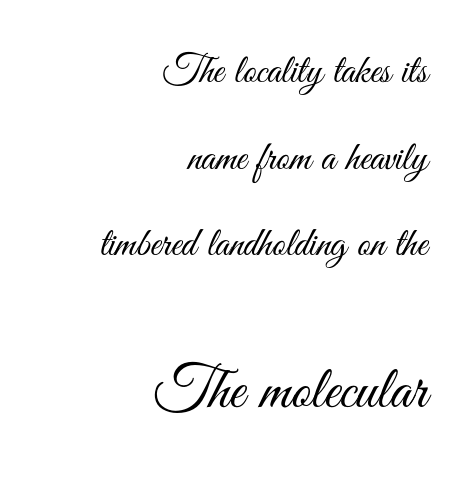
Observe the ordinary spacing: letters are neighbours, not strangers. A typesetter would label this face a sans. Note the varied advance widths — an 'i' is clearly narrower than an 'm'. Only glyphs here, with clear space below each row. The designer gave the closing block more size than the opening block. Layout note: lines flush right.
